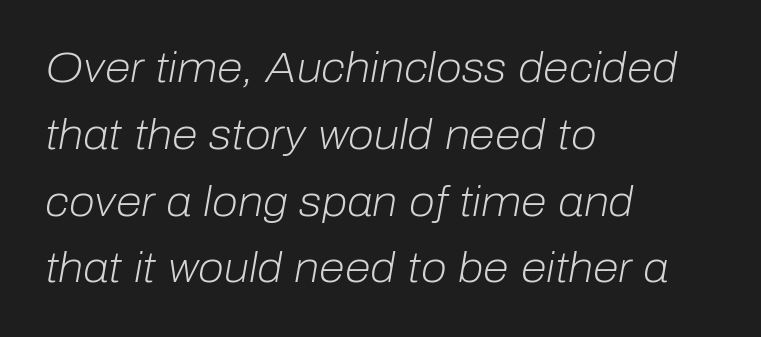
{"italic": "yes", "lean": "right", "slant_degrees": 10, "bold": "no", "weight": "light", "width": "normal", "stroke_contrast": "low", "x_height": "medium", "monospaced": "no", "underline": "no", "align": "left", "line_spacing": "normal", "line_spacing_ratio": 1.59, "letter_spacing": "normal", "letter_spacing_em": 0.0, "glyph_px": 42}
